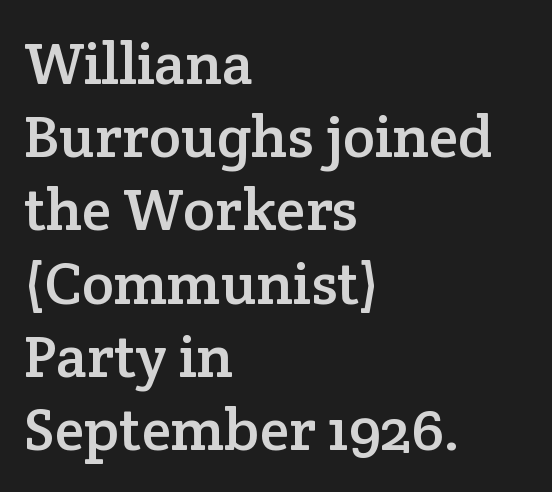
Q: Is the text italic (slanted)? A: No, it is upright.
Q: Is the typeface a serif or a sans-serif typeface? A: Serif.
Q: Is the text underlined? A: No.
Q: How is the paragraph aligned? A: Left-aligned.
Q: Is the spacing between letters normal or unusually wide? A: Normal.
Q: Width (condensed, normal, or wide)? A: Normal.
Q: Stroke contrast? A: Low.
Q: x-height? A: Medium.
Q: Monospaced? A: No.
